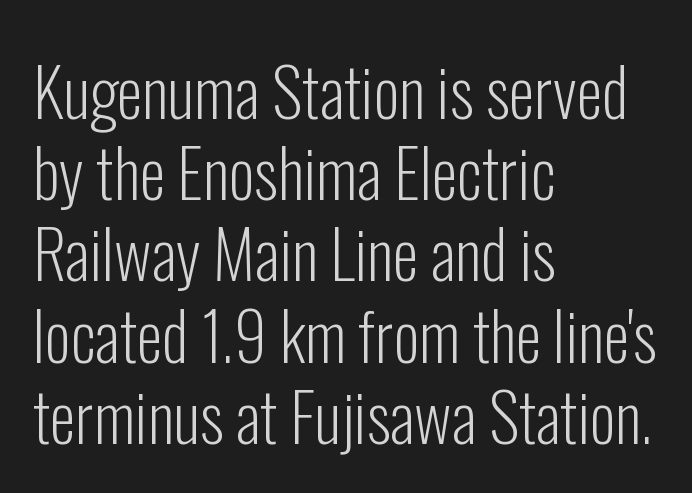
The setting favours the left margin, as ordinary paragraphs usually do. Style check: upright. The rendering keeps characters at their native spacing. Quick note: underline off. This is not heavy type; no bold has been used.
